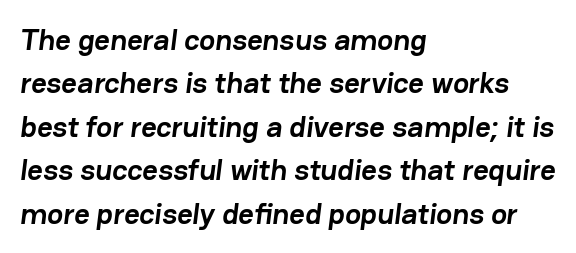
Clear beneath every line of the passage. The lines sit at an ordinary, default distance from one another. The rendering keeps characters at their native spacing. Typographic density is high because the face is bold. The passage shown is typed in a proportional face where columns would drift.
